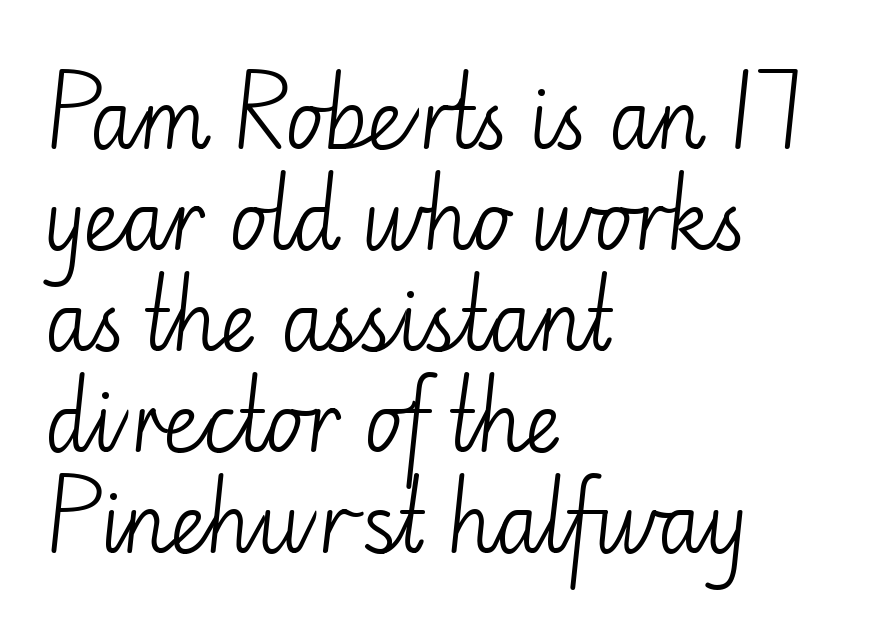
Letter spacing: default. Is the block centered? No — it sits flush against the left margin. Type without underlining. Is this a sans? Yes — the strokes have no serifs.
